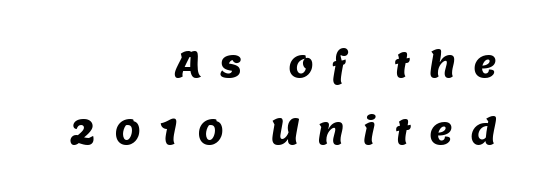
{"serif": "no", "width": "normal", "stroke_contrast": "medium", "x_height": "large", "monospaced": "no", "underline": "no", "align": "right", "line_spacing_ratio": 1.85, "letter_spacing": "wide", "letter_spacing_em": 0.49, "glyph_px": 36}
